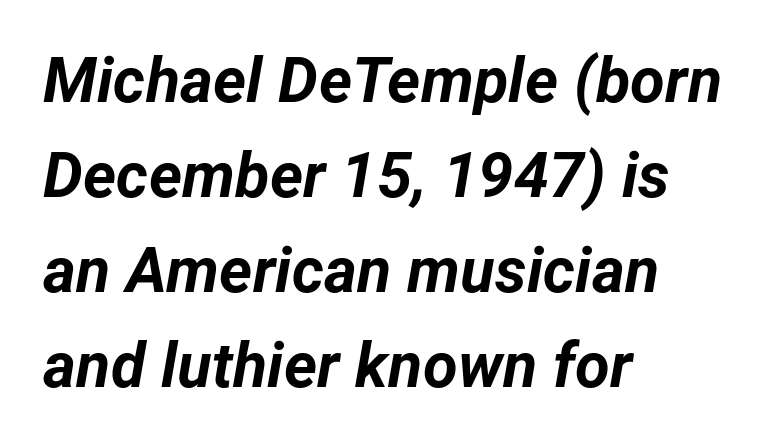
Any mark beneath the type? The region is blank. The passage is arranged the way most books set body copy — flush left. Weight check: bold — yes, fully. Here the designer chose a conventional face with non-uniform glyph widths. In terms of leading, this rendering sits right in the middle.
